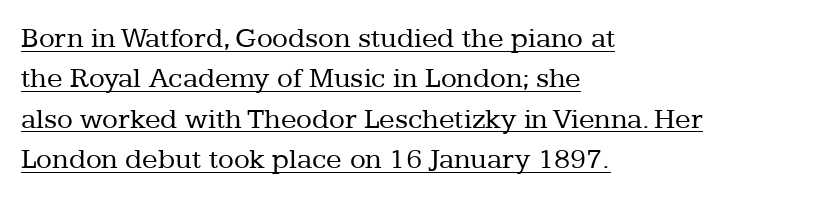
{"serif": "yes", "italic": "no", "bold": "no", "weight": "regular", "width": "normal", "stroke_contrast": "low", "x_height": "medium", "monospaced": "no", "underline": "yes", "align": "left", "line_spacing": "normal", "line_spacing_ratio": 1.39, "letter_spacing": "normal", "letter_spacing_em": 0.0, "glyph_px": 29}
